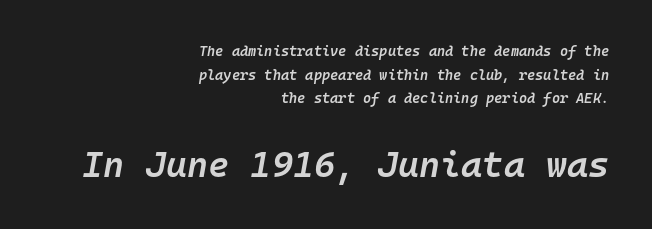
The image shows 36 px semibold type, italic (leaning right), monospaced; set right-aligned, normal line spacing (1.69x), normal letter spacing, not underlined; the second (bottom) block is 2.57x larger; low stroke contrast and a medium x-height.
